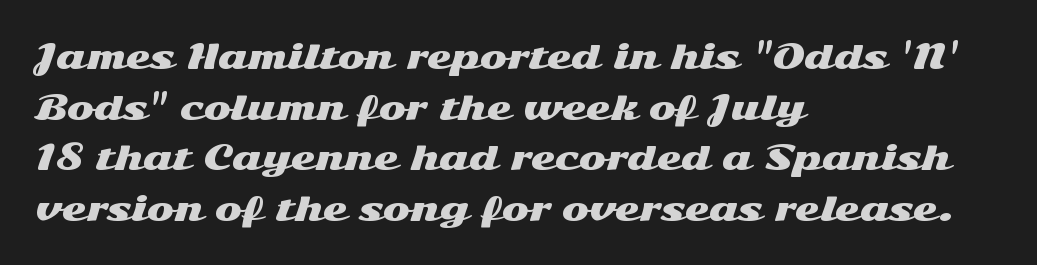
Type style note: lacks serifs. Nobody touched the tracking dial on this one. Proportional: the letters do not fall into vertical columns. The text block is weighted toward the left margin, trailing off unevenly rightward. Underline: absent.
